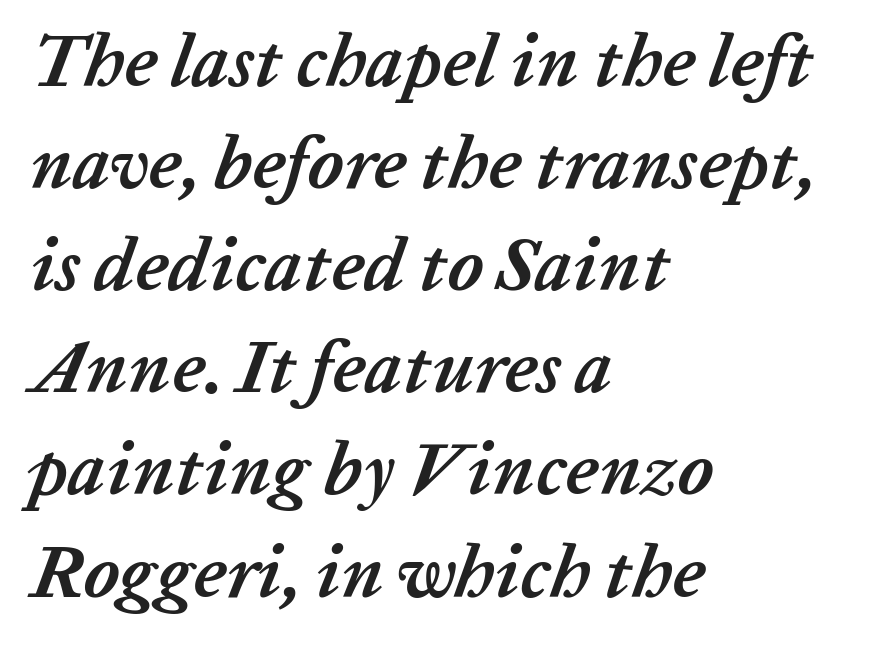
{"italic": "yes", "lean": "right", "slant_degrees": 20, "bold": "yes", "weight": "semibold", "width": "normal", "stroke_contrast": "low", "x_height": "medium", "monospaced": "no", "underline": "no", "align": "left", "line_spacing": "normal", "line_spacing_ratio": 1.38, "letter_spacing": "normal", "letter_spacing_em": 0.0, "glyph_px": 74}
